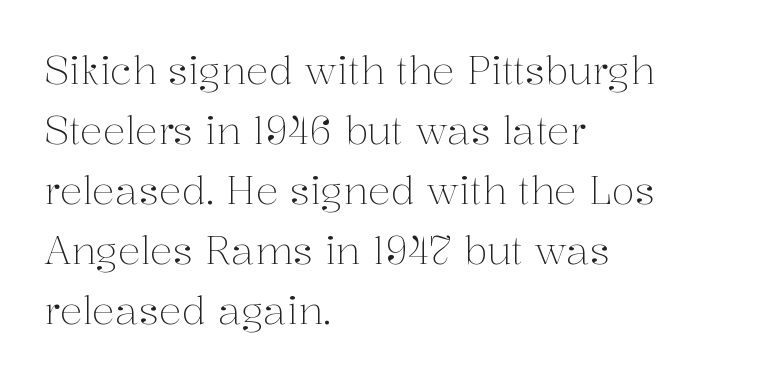
{"serif": "yes", "italic": "no", "bold": "no", "weight": "light", "width": "normal", "stroke_contrast": "medium", "x_height": "medium", "monospaced": "no", "underline": "no", "align": "left", "line_spacing": "normal", "line_spacing_ratio": 1.58, "letter_spacing": "normal", "letter_spacing_em": 0.0, "glyph_px": 38}
